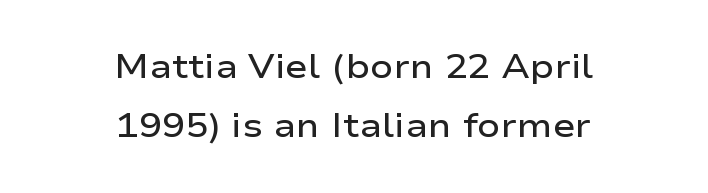
{"serif": "no", "italic": "no", "bold": "semi", "weight": "semibold", "width": "wide", "stroke_contrast": "low", "x_height": "medium", "monospaced": "no", "underline": "no", "align": "center", "line_spacing_ratio": 1.75, "letter_spacing": "normal", "letter_spacing_em": 0.0, "glyph_px": 34}
